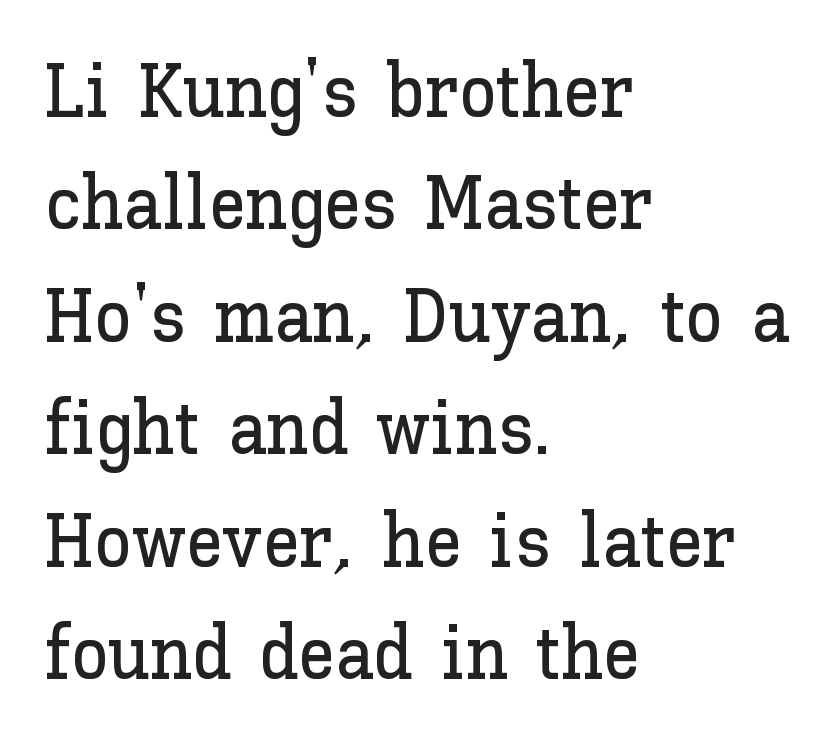
{"italic": "no", "width": "normal", "stroke_contrast": "low", "x_height": "medium", "monospaced": "no", "underline": "no", "align": "left", "line_spacing": "normal", "line_spacing_ratio": 1.5, "letter_spacing": "normal", "letter_spacing_em": 0.0, "glyph_px": 75}
